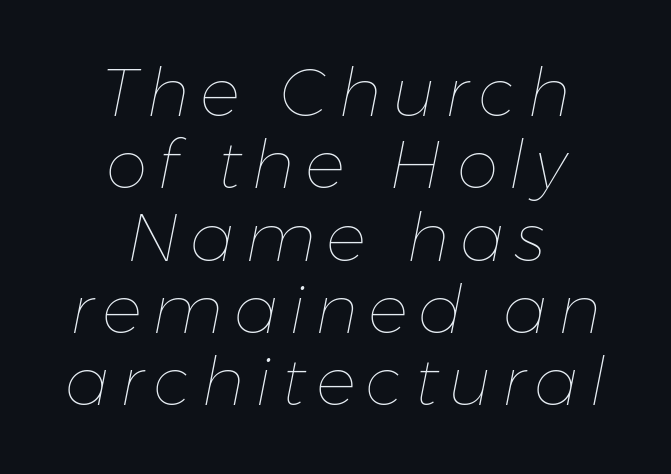
{"italic": "yes", "lean": "right", "slant_degrees": 11, "bold": "no", "weight": "thin", "width": "normal", "stroke_contrast": "low", "x_height": "medium", "monospaced": "no", "underline": "no", "align": "center", "line_spacing": "tight", "line_spacing_ratio": 1.08, "glyph_px": 67}
